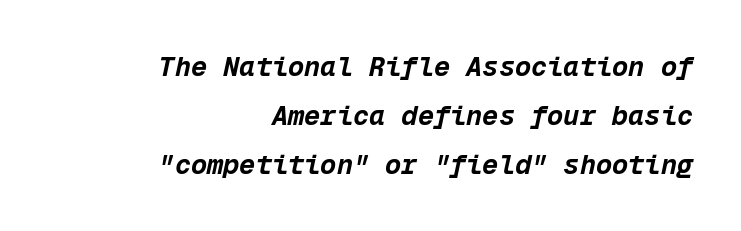
{"italic": "yes", "lean": "right", "slant_degrees": 12, "bold": "yes", "underline": "no", "align": "right", "line_spacing_ratio": 1.82, "letter_spacing": "normal", "letter_spacing_em": 0.0, "glyph_px": 27}
